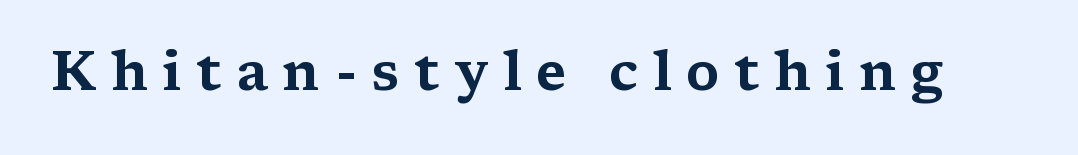
Serif or sans? Serif — the stroke terminals have little feet. Every character sits straight up, as roman type does. The gap between lines stays unmarked. The passage shown is typed in a proportional face where columns would drift. The letterforms stand isolated, each surrounded by extra space.
